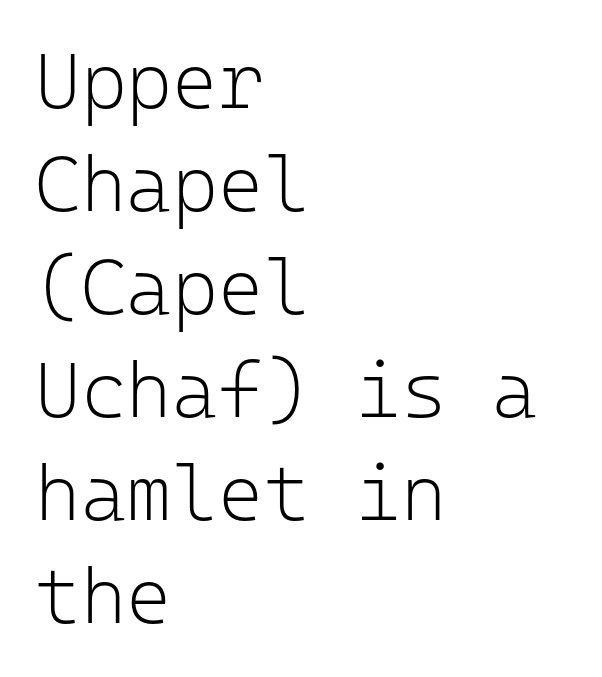
Q: Is the text bold? A: No.
Q: Is the text italic (slanted)? A: No, it is upright.
Q: Is the typeface a serif or a sans-serif typeface? A: Sans-serif.
Q: Is the text underlined? A: No.
Q: How is the paragraph aligned? A: Left-aligned.
Q: Is the spacing between letters normal or unusually wide? A: Normal.
Q: Is the spacing between lines tight, normal or loose? A: Normal.
Q: Width (condensed, normal, or wide)? A: Normal.
Q: Stroke contrast? A: Low.
Q: x-height? A: Medium.
Q: Monospaced? A: Yes.
